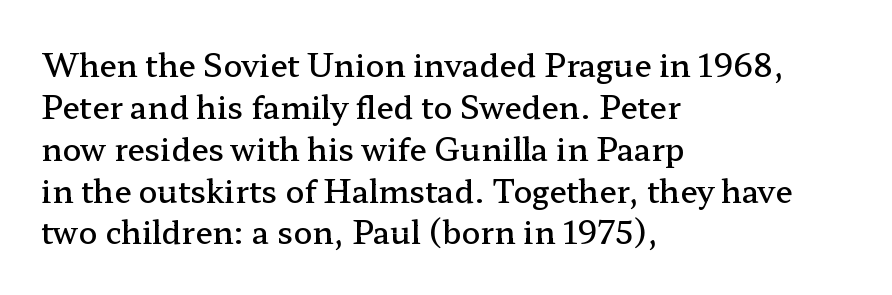
The image shows 31 px semibold, wide serif type, upright; set left-aligned, normal line spacing (1.35x), normal letter spacing, not underlined; low stroke contrast and a medium x-height.
